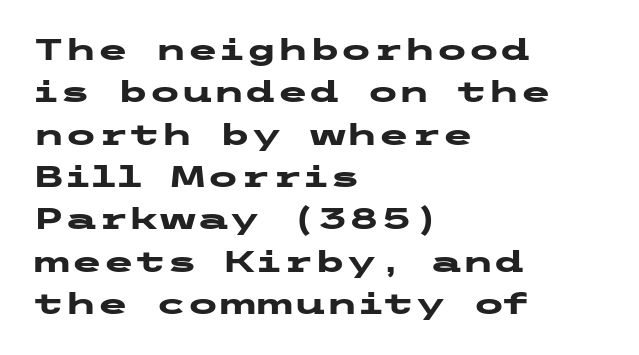
This sample uses a sans-serif face. I'd describe the lettering as bold — thick and assertive. Honestly, the letter spacing is just normal — you wouldn't notice it. Unlike italic type, these characters show no tilt at all. Has an underline been added? It has not.
